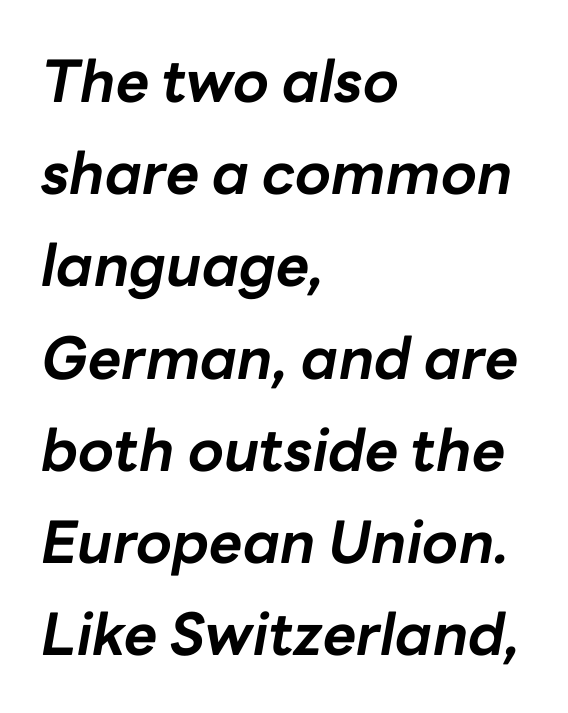
The image shows 58 px bold type, italic (leaning right); set left-aligned, normal line spacing (1.59x), normal letter spacing, not underlined; low stroke contrast and a medium x-height.
